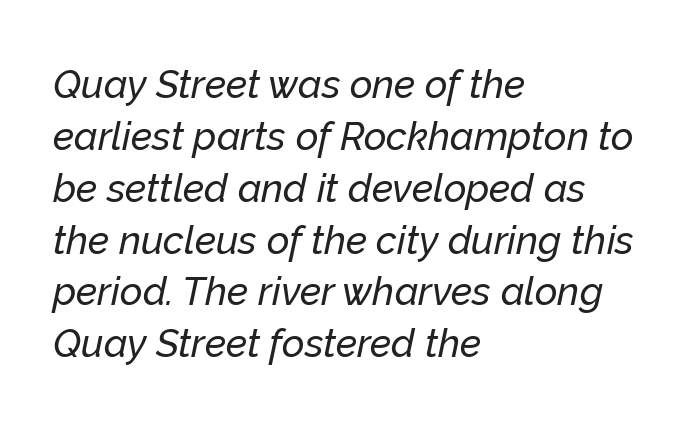
The image shows 39 px text type, italic (leaning right); set left-aligned, normal line spacing (1.33x), normal letter spacing, not underlined; low stroke contrast and a medium x-height.
